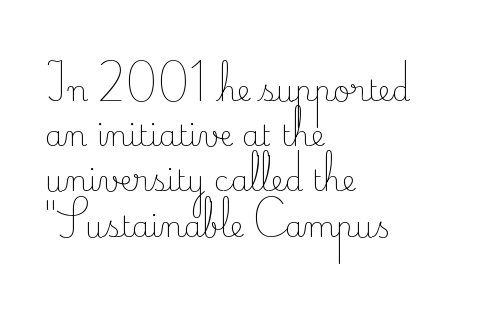
Underlining? Definitely not there. You could call the tracking neutral — neither tight nor loose. This sample uses an upright cut, with every glyph sitting square on the baseline. Casual observation: everything's shoved over to the left. Check where the strokes stop: tiny serifs finish them off.
